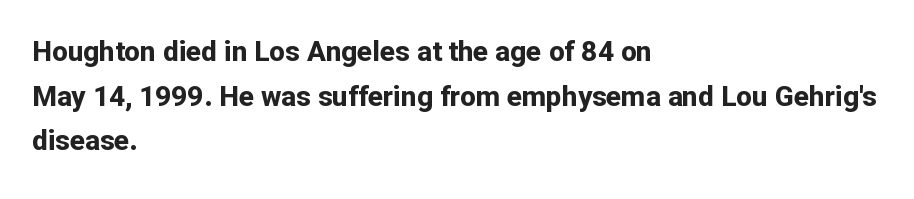
Here the glyphs are tracked normally, forming tight word shapes. On the weight axis this lands at bold, roughly 700. The type sits square on the baseline with zero lean. This rendering employs a face without finishing strokes, i.e., a sans-serif. Note the varied advance widths — an 'i' is clearly narrower than an 'm'. Baseline-to-baseline distance is the conventional proportion of letter height.
